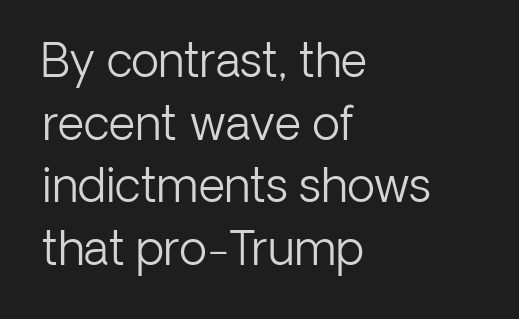
The image shows 46 px light sans-serif type, upright; set left-aligned, normal line spacing (1.36x), normal letter spacing, not underlined; low stroke contrast and a medium x-height.
